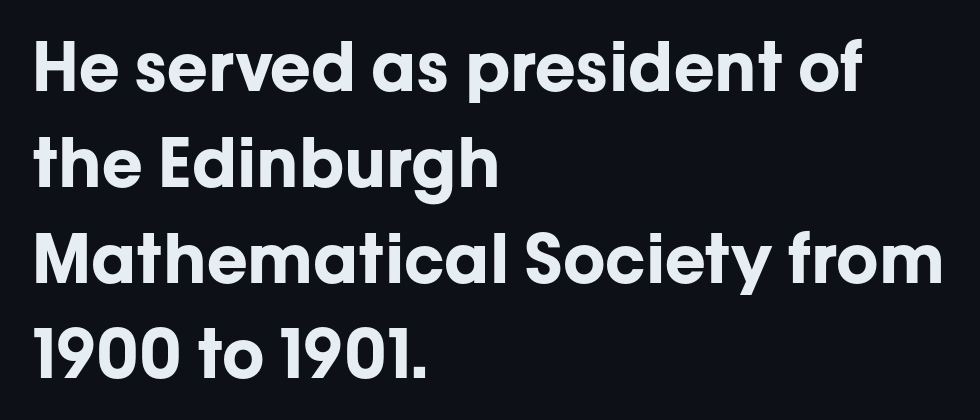
The image shows 67 px bold sans-serif type, upright; set left-aligned, normal line spacing (1.43x), normal letter spacing, not underlined; low stroke contrast and a medium x-height.
